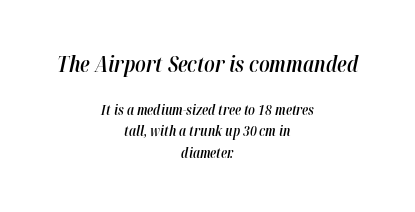
{"italic": "yes", "lean": "right", "slant_degrees": 12, "bold": "semi", "underline": "no", "align": "center", "line_spacing": "normal", "line_spacing_ratio": 1.55, "letter_spacing": "normal", "letter_spacing_em": 0.0, "larger_block": "first", "size_ratio": 1.57, "glyph_px": 22}
